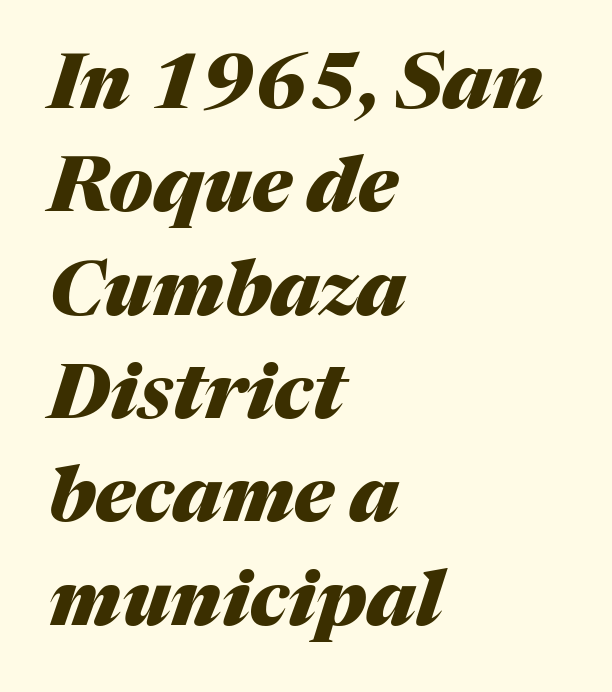
Note the varied advance widths — an 'i' is clearly narrower than an 'm'. These lines sit exactly where default settings would place them. The foot of each line stays bare and open. Typeset ragged right — the left edge is the straight one. Tall strokes in this sample are angled rather than plumb.
